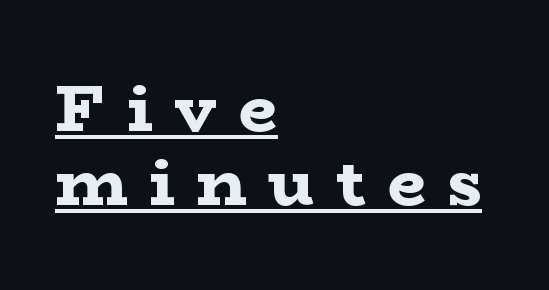
{"serif": "yes", "italic": "no", "bold": "yes", "weight": "bold", "width": "wide", "stroke_contrast": "low", "x_height": "medium", "monospaced": "no", "underline": "yes", "align": "left", "line_spacing": "tight", "line_spacing_ratio": 1.11, "letter_spacing": "wide", "letter_spacing_em": 0.33, "glyph_px": 67}
